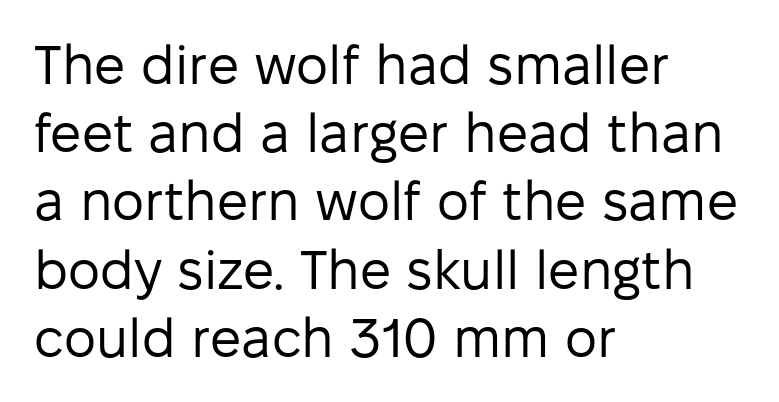
The image shows 55 px regular-weight sans-serif type, upright; set left-aligned, line spacing 1.24x, normal letter spacing, not underlined; low stroke contrast and a medium x-height.
